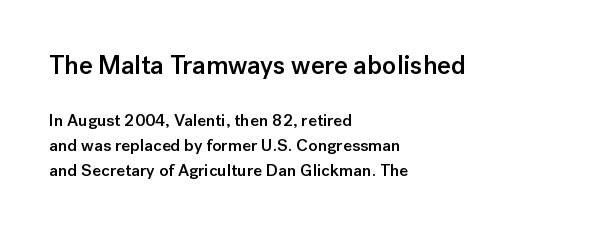
{"italic": "no", "bold": "semi", "underline": "no", "align": "left", "line_spacing": "normal", "line_spacing_ratio": 1.49, "letter_spacing": "normal", "letter_spacing_em": 0.0, "larger_block": "first", "size_ratio": 1.53, "glyph_px": 26}
